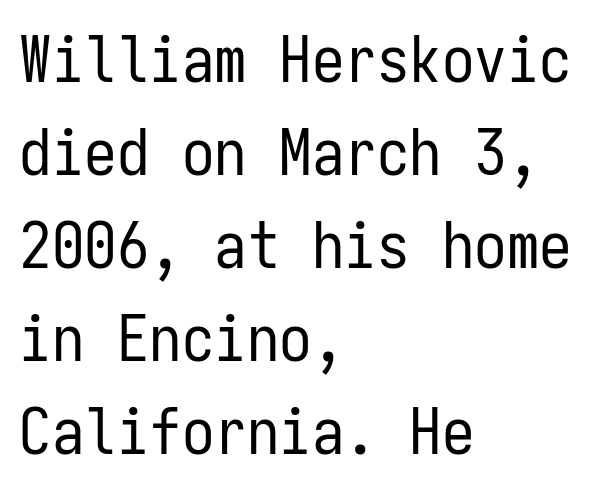
Regarding leading, the lines here are spaced in the standard way. Anything drawn beneath the words? Only blank space. Typeset ragged right — the left edge is the straight one. The rendering keeps characters at their native spacing.
